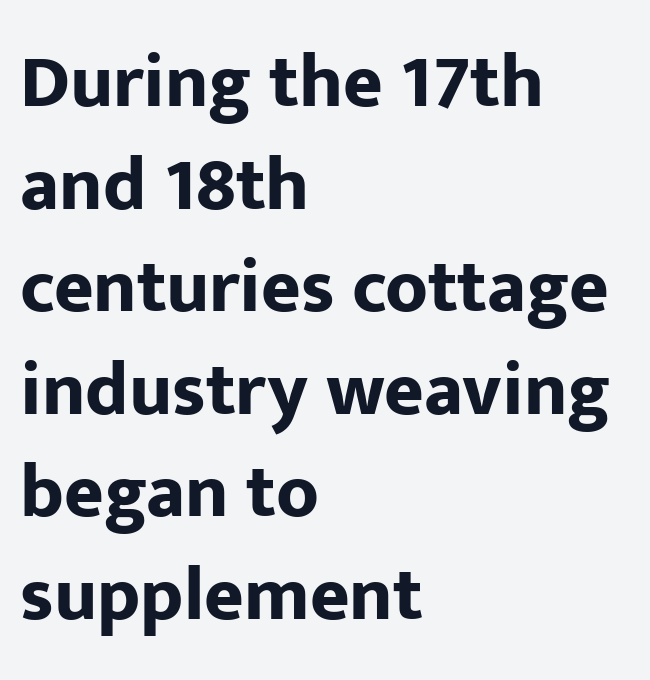
Q: Is the text bold? A: Yes.
Q: Is the text italic (slanted)? A: No, it is upright.
Q: Is the typeface a serif or a sans-serif typeface? A: Sans-serif.
Q: Is the text underlined? A: No.
Q: How is the paragraph aligned? A: Left-aligned.
Q: Is the spacing between letters normal or unusually wide? A: Normal.
Q: Is the spacing between lines tight, normal or loose? A: Normal.
Q: Width (condensed, normal, or wide)? A: Normal.
Q: Stroke contrast? A: Low.
Q: x-height? A: Medium.
Q: Monospaced? A: No.
